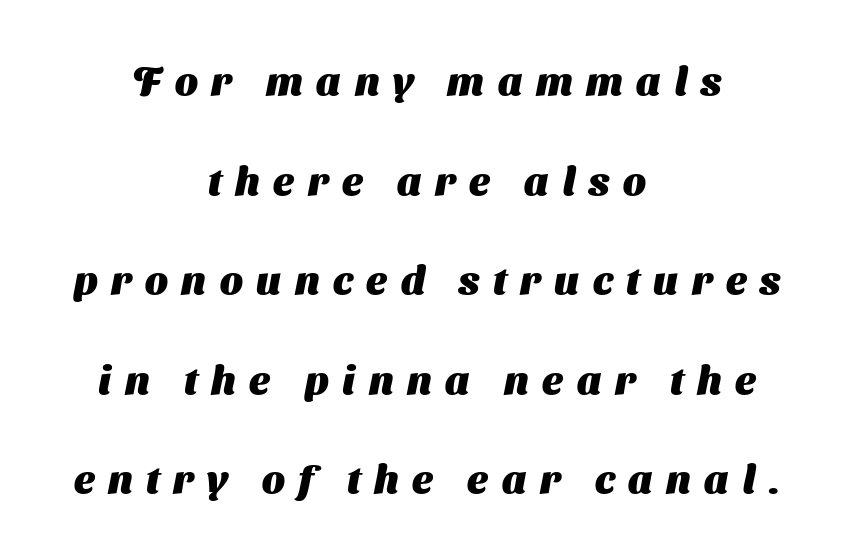
The image shows 40 px heavy sans-serif type; set centered, loose line spacing (2.49x), unusually wide letter spacing (+0.34 em), not underlined; medium stroke contrast and a medium x-height.
